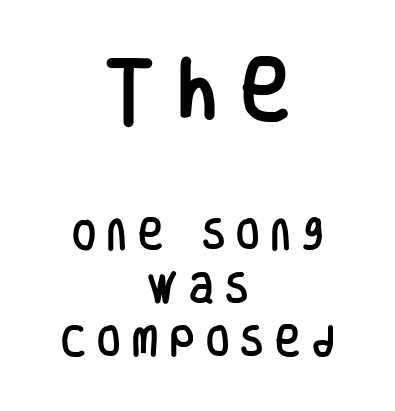
{"serif": "no", "italic": "no", "width": "condensed", "stroke_contrast": "low", "x_height": "large", "monospaced": "no", "underline": "no", "align": "center", "line_spacing": "normal", "line_spacing_ratio": 1.58, "letter_spacing": "wide", "letter_spacing_em": 0.34, "larger_block": "first", "size_ratio": 2.0, "glyph_px": 68}
